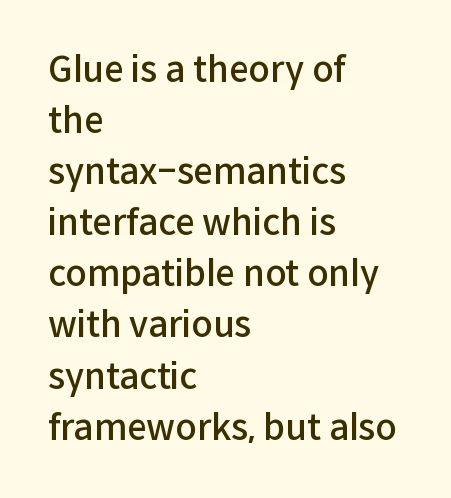
Q: Is the text bold? A: Semi-bold.
Q: Is the text italic (slanted)? A: No, it is upright.
Q: Is the typeface a serif or a sans-serif typeface? A: Sans-serif.
Q: Is the text underlined? A: No.
Q: How is the paragraph aligned? A: Left-aligned.
Q: Is the spacing between letters normal or unusually wide? A: Normal.
Q: Is the spacing between lines tight, normal or loose? A: Normal.
Q: Width (condensed, normal, or wide)? A: Normal.
Q: Stroke contrast? A: Low.
Q: x-height? A: Medium.
Q: Monospaced? A: No.
